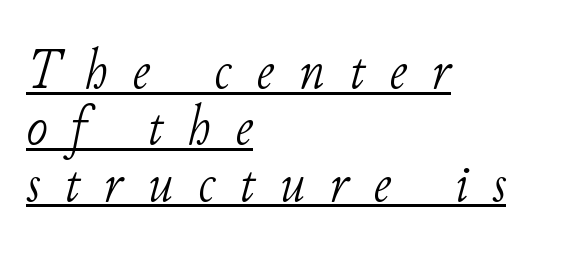
The rendering applies a slant to the glyphs. Stroke mass is kept to a normal reading level or below. Character widths vary here, with narrow letters taking less room than wide ones. The passage shown is underscored from start to finish. A serif font was chosen for this passage.
